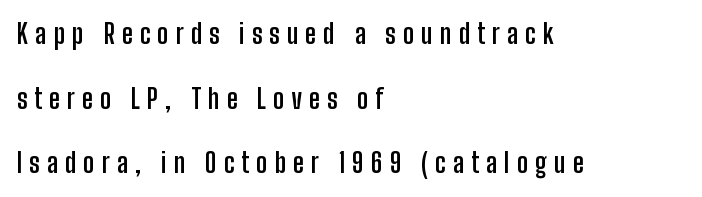
The image shows 27 px bold type, upright; set left-aligned, loose line spacing (2.39x), unusually wide letter spacing (+0.26 em), not underlined.
